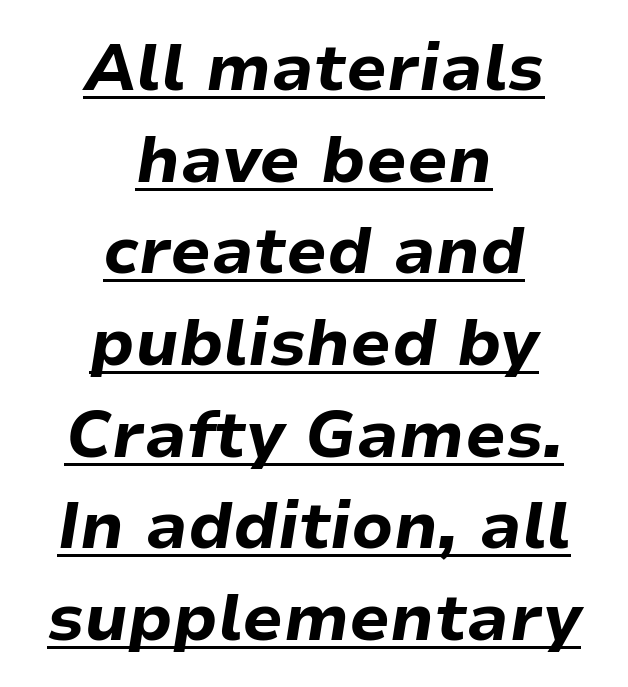
Q: Is the text bold? A: Yes.
Q: Is the text italic (slanted)? A: Yes, it leans right by about 9 degrees.
Q: Is the text underlined? A: Yes.
Q: How is the paragraph aligned? A: Centered.
Q: Is the spacing between letters normal or unusually wide? A: Normal.
Q: Is the spacing between lines tight, normal or loose? A: Normal.
Q: Width (condensed, normal, or wide)? A: Normal.
Q: Stroke contrast? A: Low.
Q: x-height? A: Medium.
Q: Monospaced? A: No.
